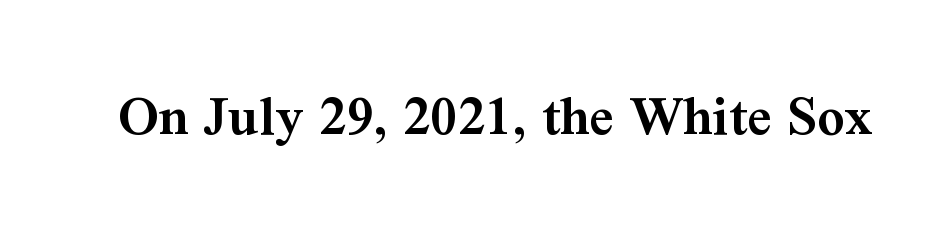
The text was rendered using a seriffed face with decorative stroke endings. Ordinary non-slanted type is in use. These lines are rendered in a variable-pitch font. A fair bit of extra ink — the face is semibold, not bold.
